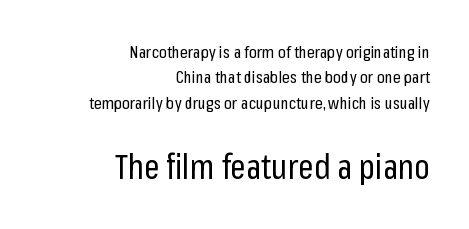
Q: Is the text bold? A: No.
Q: Is the text italic (slanted)? A: No, it is upright.
Q: Is the typeface a serif or a sans-serif typeface? A: Sans-serif.
Q: Is the text underlined? A: No.
Q: How is the paragraph aligned? A: Right-aligned.
Q: Is the spacing between letters normal or unusually wide? A: Normal.
Q: Is the spacing between lines tight, normal or loose? A: Normal.
Q: Which block of text is set in a larger size, the first (top) or the second (bottom)? A: The second (bottom) one.
Q: Width (condensed, normal, or wide)? A: Condensed.
Q: Stroke contrast? A: Low.
Q: x-height? A: Medium.
Q: Monospaced? A: No.
